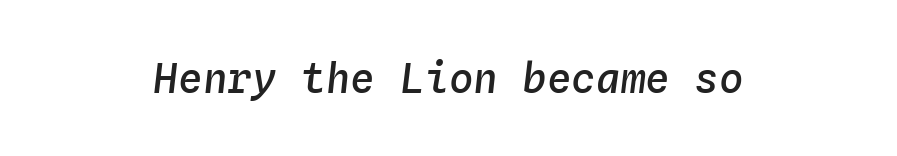
Every character sits at an angle, as italics do. Letter spacing: default. Each row of text sits above clean, open space. Is this a fixed-width face? Yes — each glyph sits in an identical cell. In terms of weight, the rendering is demibold, just under bold. These lines stack symmetrically, like a column narrowing and widening about its center.
